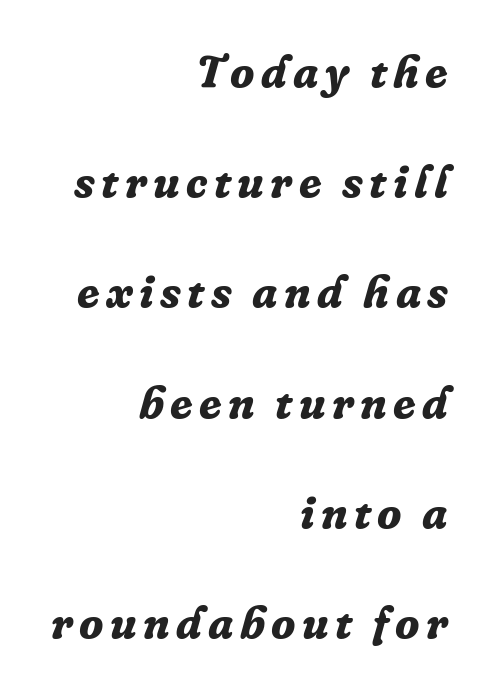
The image shows 45 px bold serif type, italic (leaning right); set right-aligned, loose line spacing (2.45x), not underlined; low stroke contrast and a medium x-height.
